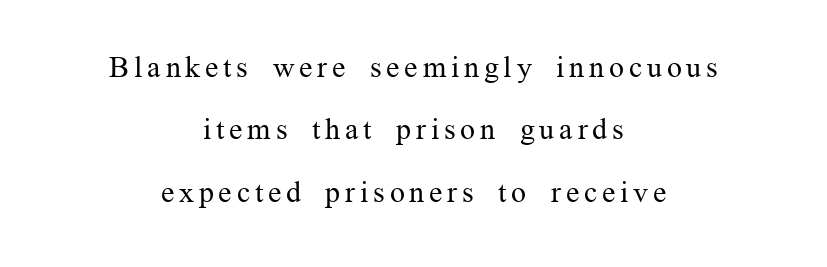
Nobody drew a line under any word here. A great deal of white space separates one row of letters from the next. Observe the serifs anchoring each vertical stroke in this sample. This reads as an unemphasized weight, regular at the heaviest.
